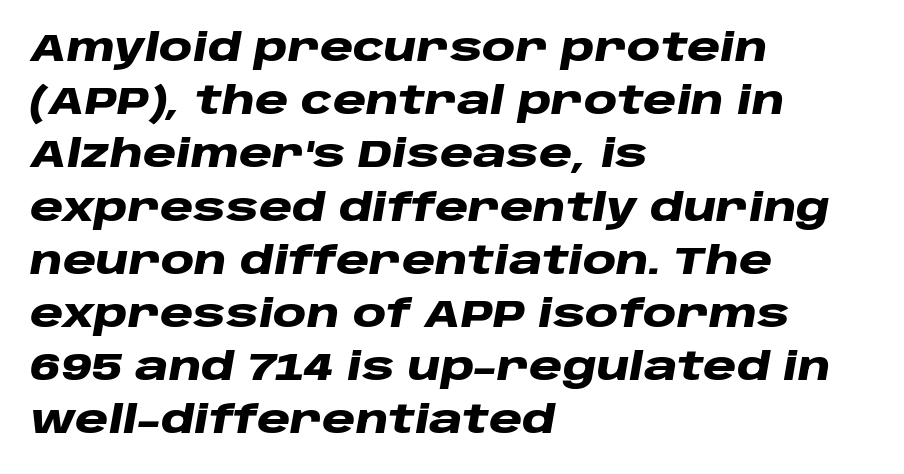
{"italic": "yes", "lean": "right", "slant_degrees": 10, "bold": "yes", "weight": "heavy", "width": "wide", "stroke_contrast": "low", "x_height": "large", "monospaced": "no", "underline": "no", "align": "left", "line_spacing": "normal", "line_spacing_ratio": 1.4, "letter_spacing": "normal", "letter_spacing_em": 0.0, "glyph_px": 38}
